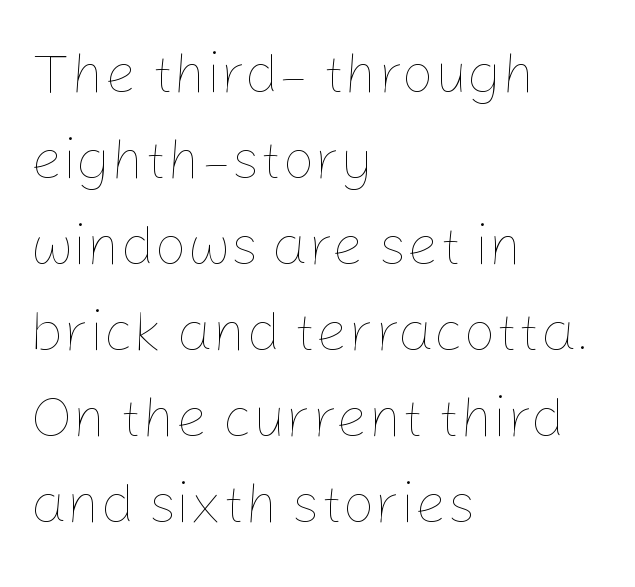
{"italic": "no", "bold": "no", "weight": "thin", "width": "normal", "stroke_contrast": "low", "x_height": "medium", "monospaced": "no", "underline": "no", "align": "left", "line_spacing": "normal", "line_spacing_ratio": 1.51, "letter_spacing": "normal", "letter_spacing_em": 0.0, "glyph_px": 57}
